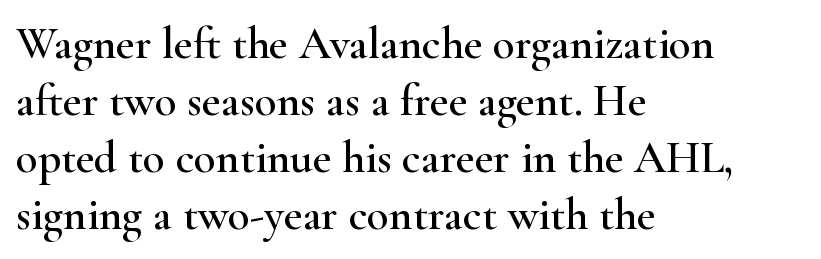
Letterform terminals end in serifs throughout the passage. Notice how descenders clear the ascenders below comfortably — that's standard leading. Short note: letters normally spaced. Check the space under the baseline: it is left empty. Visually the block forms a straight wall on the left and a jagged coastline on the right. This sample uses an upright cut, with every glyph sitting square on the baseline.
